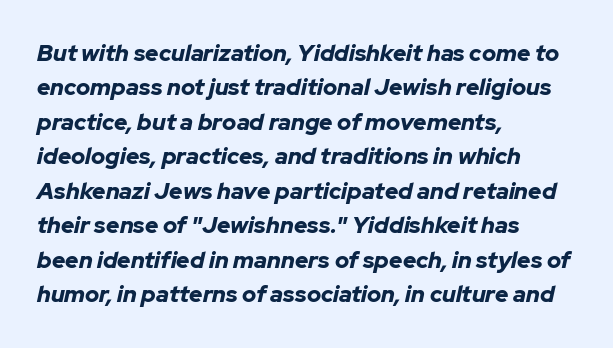
{"italic": "yes", "lean": "right", "slant_degrees": 12, "bold": "yes", "underline": "no", "align": "left", "line_spacing": "normal", "line_spacing_ratio": 1.5, "letter_spacing": "normal", "letter_spacing_em": 0.0, "glyph_px": 23}
